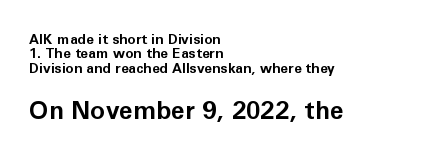
Q: Is the text bold? A: Yes.
Q: Is the text italic (slanted)? A: No, it is upright.
Q: Is the text underlined? A: No.
Q: How is the paragraph aligned? A: Left-aligned.
Q: Is the spacing between letters normal or unusually wide? A: Normal.
Q: Is the spacing between lines tight, normal or loose? A: Tight.
Q: Which block of text is set in a larger size, the first (top) or the second (bottom)? A: The second (bottom) one.
